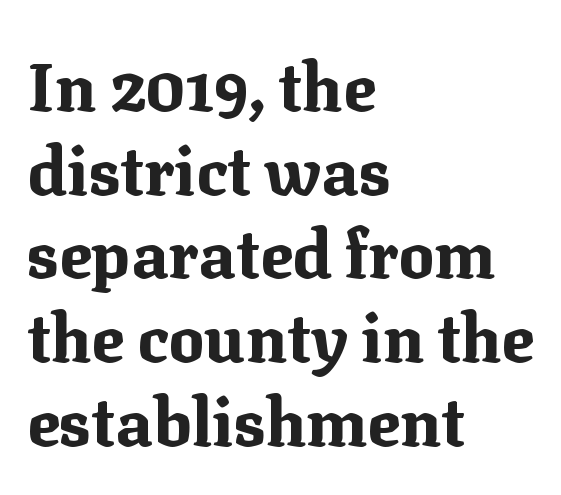
Every letter is thick-stroked: bold, no question. The baseline area is clear. The gaps between neighbouring characters are ordinary and unremarkable. The font's upright variant was chosen for this text. Small tapered or slab feet sit at the stroke ends, so this counts as serif. Vertically, the passage feels balanced, rows spaced as you'd expect.
